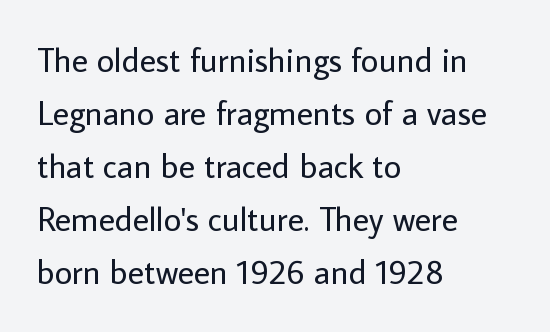
Vertical stems look standard width or narrower in stroke. Is this a sans? Yes — the strokes have no serifs. This sample uses plain, unmodified letter spacing. Horizontally, the lines are justified to the leading edge only.
